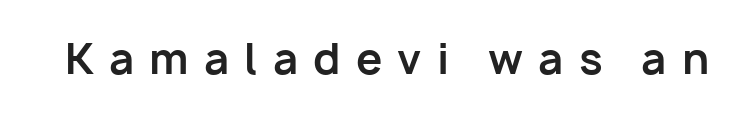
Every letter is thick-stroked: bold, no question. Check under the words: just untouched page. The rendering inserts visible extra space after every character. The lettering stays uniformly vertical, giving the passage a roman look. The face used here is proportionally spaced, like ordinary book or web type.
